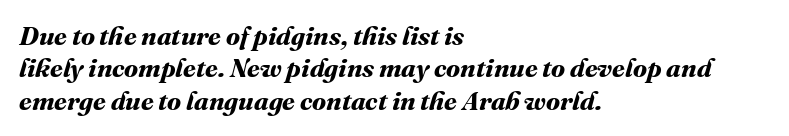
Q: Is the text bold? A: Yes.
Q: Is the text underlined? A: No.
Q: How is the paragraph aligned? A: Left-aligned.
Q: Is the spacing between letters normal or unusually wide? A: Normal.
Q: Is the spacing between lines tight, normal or loose? A: Normal.
